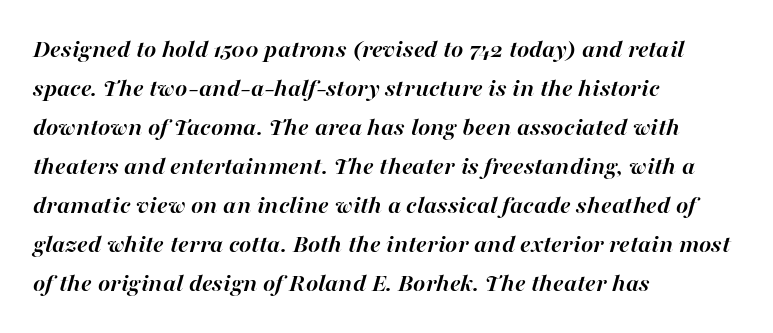
Every row of glyphs begins at an identical x-position on the left. The lettering tilts uniformly, giving the passage an italic look. What stands out about the letter spacing? Nothing — it is the standard amount. The rendering uses a moderate line-height, typical for paragraphs. Descenders hang freely into open space. Set as a true bold cut, around the 700 mark.
